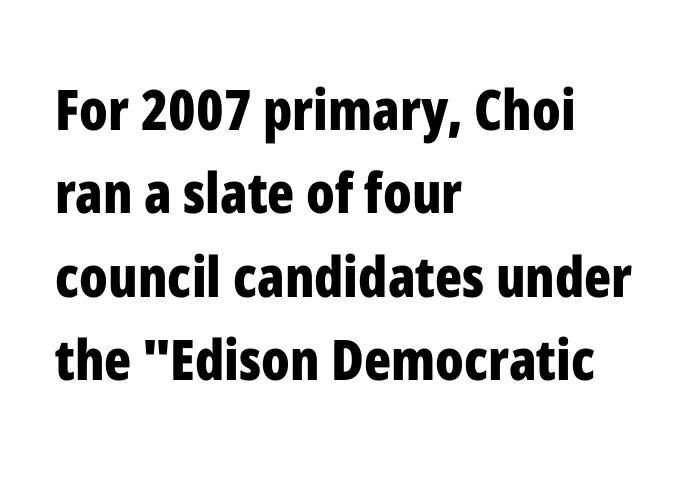
Is this a fixed-width face? No — the glyphs have proportional, varying widths. The gaps between neighbouring characters are ordinary and unremarkable. Letterform terminals end flat and unadorned throughout the passage. Any mark beneath the type? The region is blank. In terms of leading, this rendering sits right in the middle. Heft: maximum for text — a bold.
